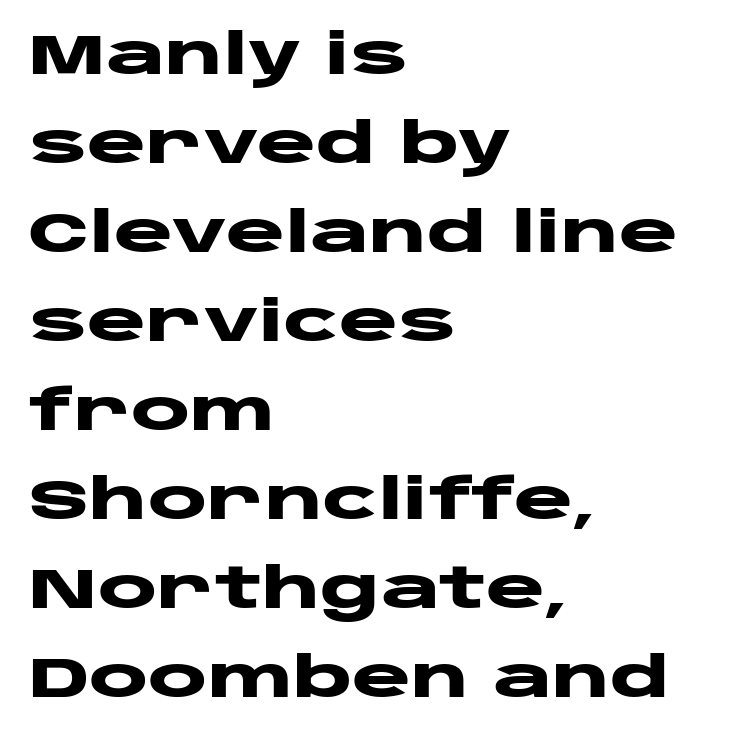
The image shows 56 px heavy, wide sans-serif type, upright; set left-aligned, normal line spacing (1.59x), normal letter spacing, not underlined; low stroke contrast and a large x-height.
